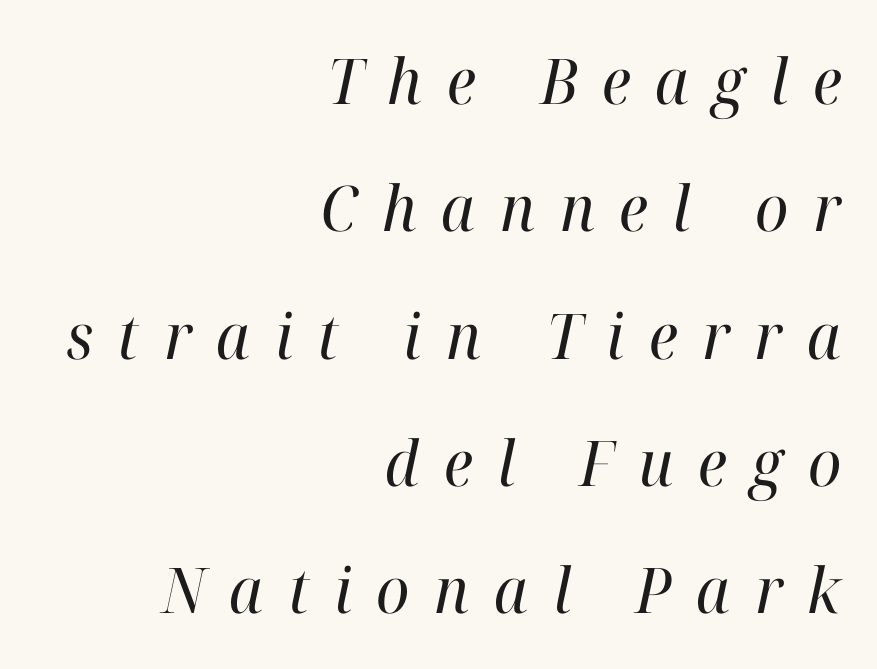
{"serif": "yes", "italic": "yes", "lean": "right", "slant_degrees": 12, "bold": "no", "weight": "regular", "width": "normal", "stroke_contrast": "high", "x_height": "medium", "monospaced": "no", "underline": "no", "align": "right", "line_spacing": "loose", "line_spacing_ratio": 2.02, "letter_spacing": "wide", "letter_spacing_em": 0.39, "glyph_px": 63}
